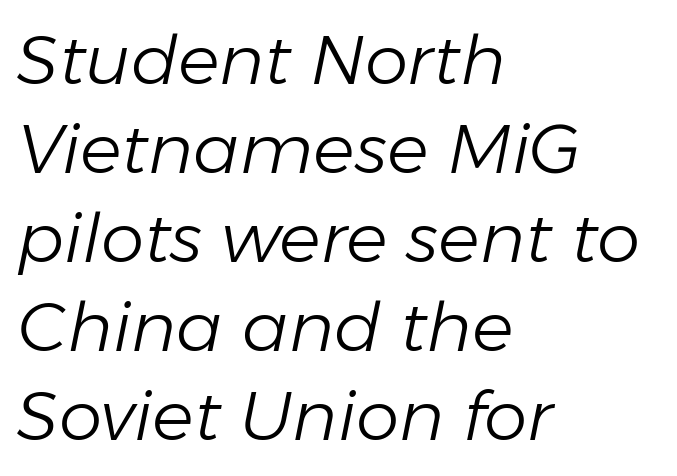
{"italic": "yes", "lean": "right", "slant_degrees": 11, "bold": "no", "weight": "light", "width": "normal", "stroke_contrast": "low", "x_height": "medium", "monospaced": "no", "underline": "no", "align": "left", "line_spacing": "normal", "line_spacing_ratio": 1.29, "letter_spacing": "normal", "letter_spacing_em": 0.0, "glyph_px": 69}
